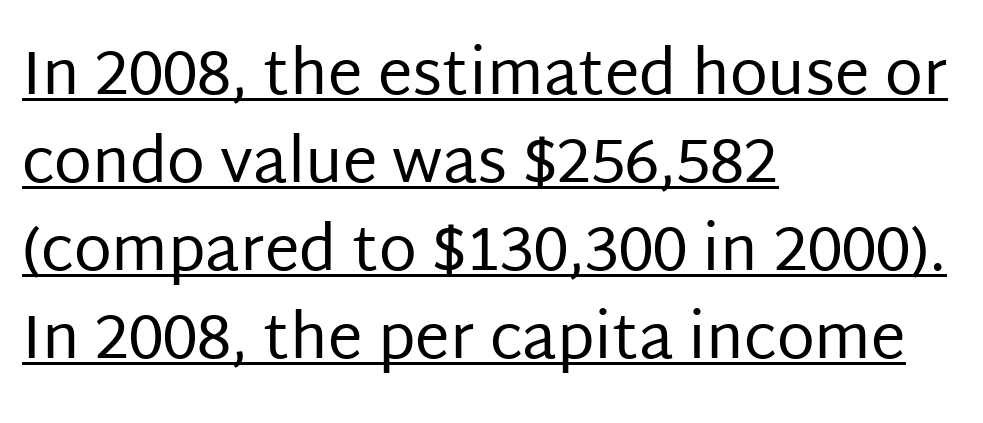
The image shows 62 px regular-weight sans-serif type, upright; set left-aligned, normal line spacing (1.42x), normal letter spacing, underlined; low stroke contrast and a large x-height.
